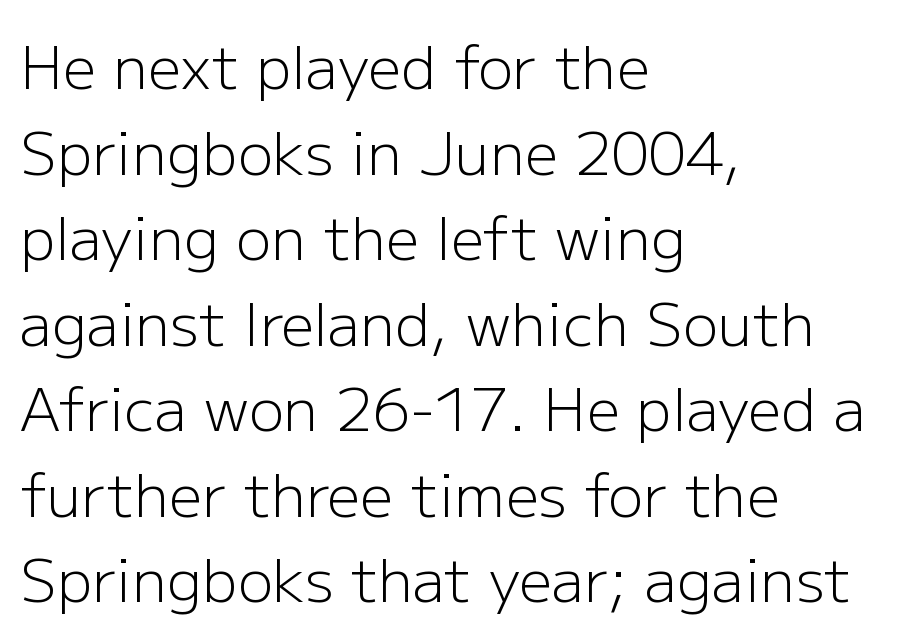
Each line starts at the same left margin while the right side varies. Nobody drew a line under any word here. The gaps between neighbouring characters are ordinary and unremarkable. The letters stand straight up with perfectly vertical stems. Stems here are at most as thick as an everyday book face.
